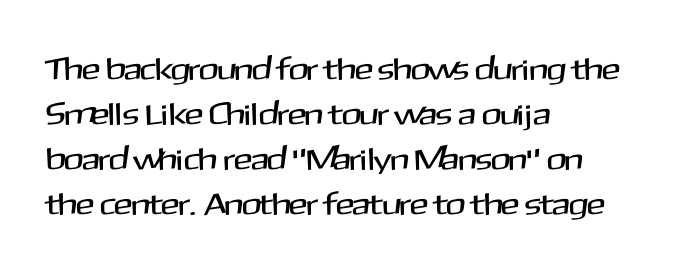
When letters stand straight like this, we call the style roman or upright. Each letter's strokes conclude bluntly, with no projecting serifs. The rendering uses a moderate line-height, typical for paragraphs. All the whitespace from short lines collects on the right. Quick note: underline off.
